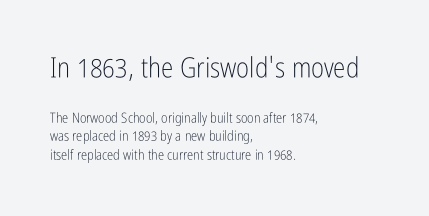
The image shows 28 px light, condensed sans-serif type, upright; set left-aligned, normal line spacing (1.31x), normal letter spacing, not underlined; the first (top) block is 2.0x larger; low stroke contrast and a medium x-height.
